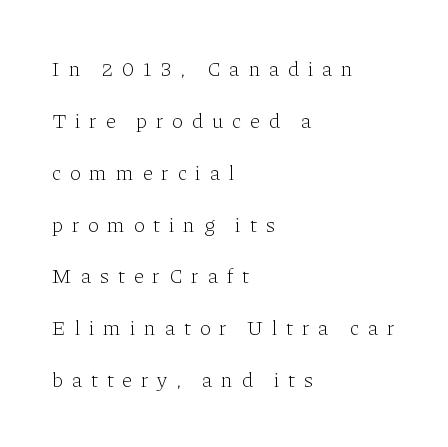
Q: Is the text bold? A: No.
Q: Is the text italic (slanted)? A: No, it is upright.
Q: Is the text underlined? A: No.
Q: How is the paragraph aligned? A: Left-aligned.
Q: Is the spacing between letters normal or unusually wide? A: Unusually wide.
Q: Is the spacing between lines tight, normal or loose? A: Loose.
